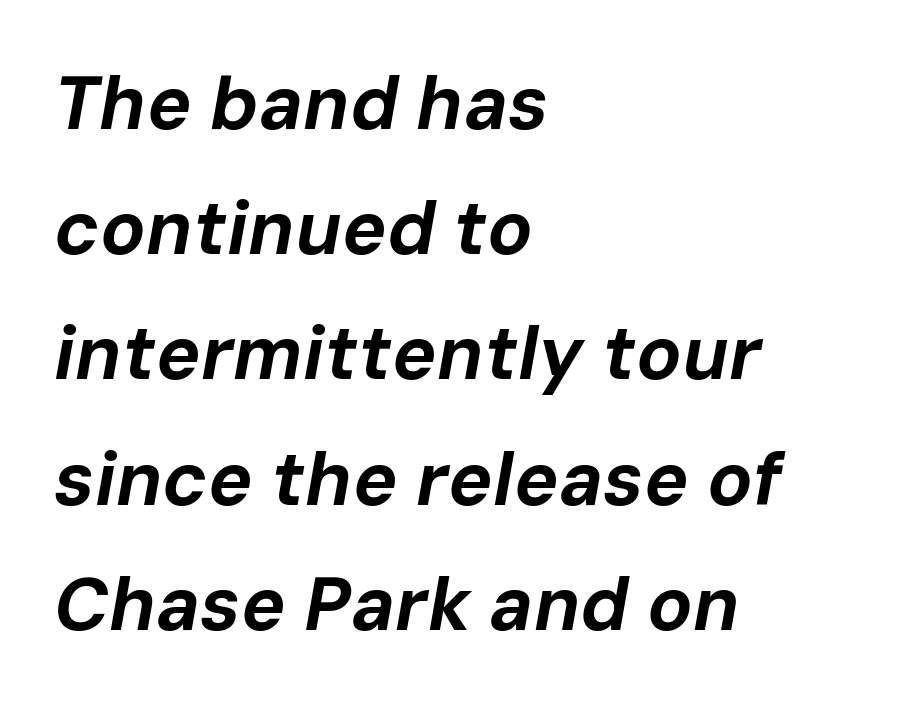
Q: Is the text bold? A: Yes.
Q: Is the text italic (slanted)? A: Yes, it leans right by about 10 degrees.
Q: Is the text underlined? A: No.
Q: How is the paragraph aligned? A: Left-aligned.
Q: Is the spacing between letters normal or unusually wide? A: Normal.
Q: Is the spacing between lines tight, normal or loose? A: Normal.
Q: Width (condensed, normal, or wide)? A: Normal.
Q: Stroke contrast? A: Low.
Q: x-height? A: Medium.
Q: Monospaced? A: No.
